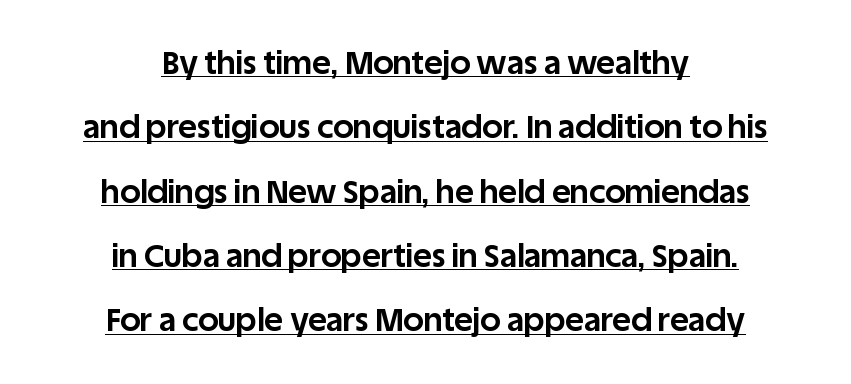
Underlined type. Rows of type keep a wide berth in the vertical direction. Look at the bottom of the vertical strokes: they stop flat, with no serifs. Compared with a flush-left layout, this one balances lines on the center instead.
